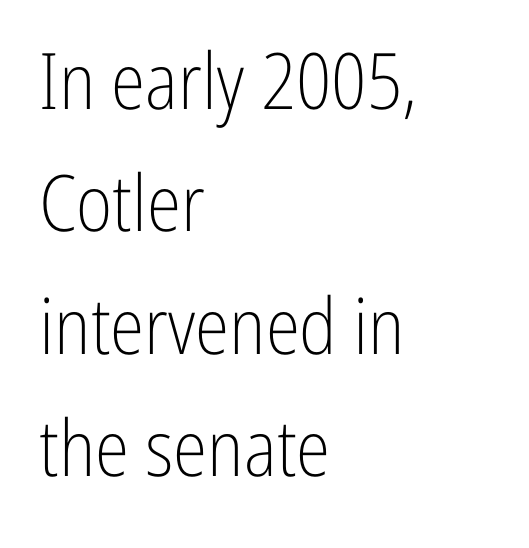
Unlike a traditional serif, this face leaves its strokes unadorned. Is the block centered? No — it sits flush against the left margin. Look at the tracking — it's just the regular setting, nothing added. This rendering features lettering with no underline. The rows are spaced the way most documents space them. Character widths vary here, with narrow letters taking less room than wide ones.
